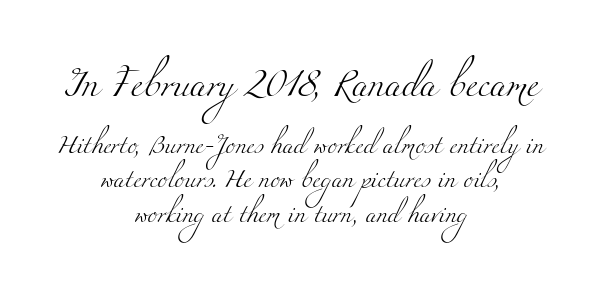
Q: Is the text bold? A: No.
Q: Is the text underlined? A: No.
Q: How is the paragraph aligned? A: Centered.
Q: Is the spacing between letters normal or unusually wide? A: Normal.
Q: Is the spacing between lines tight, normal or loose? A: Loose.
Q: Which block of text is set in a larger size, the first (top) or the second (bottom)? A: The first (top) one.
